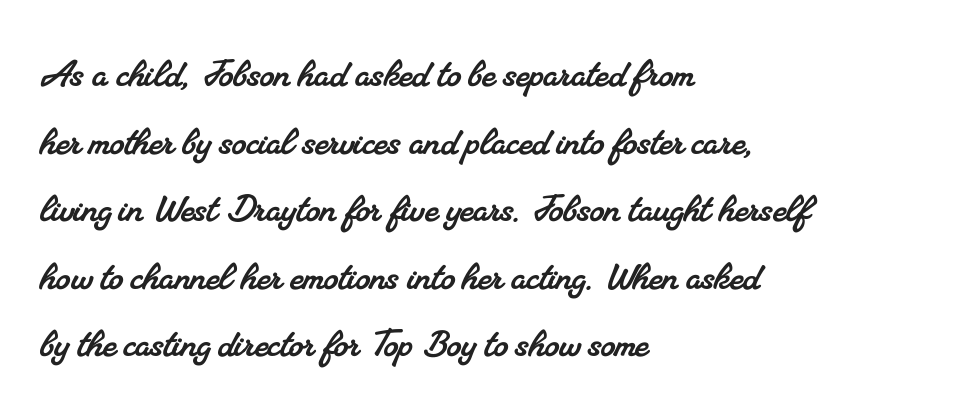
{"serif": "yes", "width": "normal", "stroke_contrast": "medium", "x_height": "small", "monospaced": "no", "underline": "no", "align": "left", "line_spacing": "normal", "line_spacing_ratio": 1.47, "letter_spacing": "normal", "letter_spacing_em": 0.0, "glyph_px": 46}
